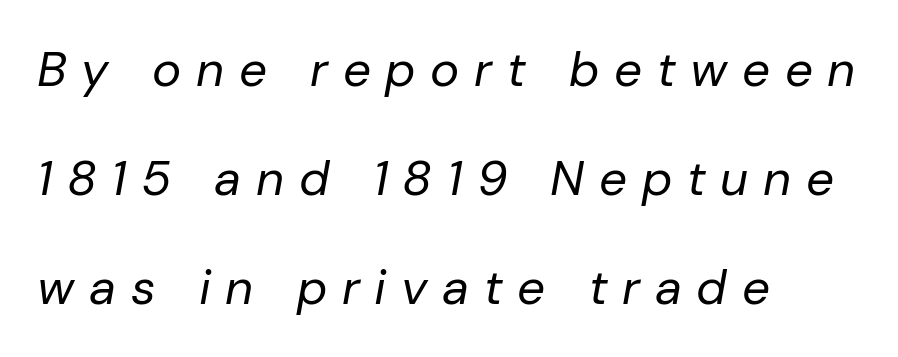
{"italic": "yes", "lean": "right", "slant_degrees": 10, "bold": "no", "weight": "regular", "width": "normal", "stroke_contrast": "low", "x_height": "medium", "monospaced": "no", "underline": "no", "align": "left", "line_spacing": "loose", "line_spacing_ratio": 2.22, "letter_spacing": "wide", "letter_spacing_em": 0.3, "glyph_px": 49}
